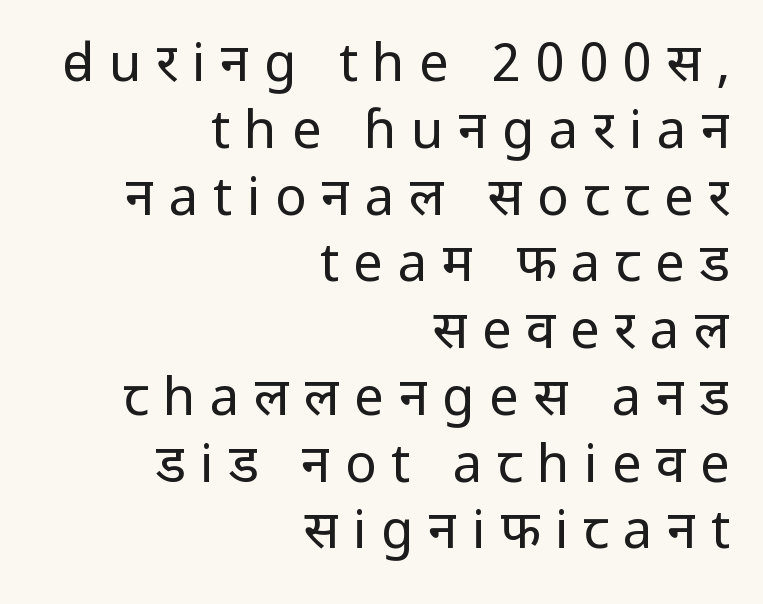
Vertical stems look standard width or narrower in stroke. The lines are quadded right. The letters are spread apart with noticeably loose tracking. Do the characters align in a grid? No, the font is proportional. Quick note: not italic, upright. The rows are spaced the way most documents space them.
